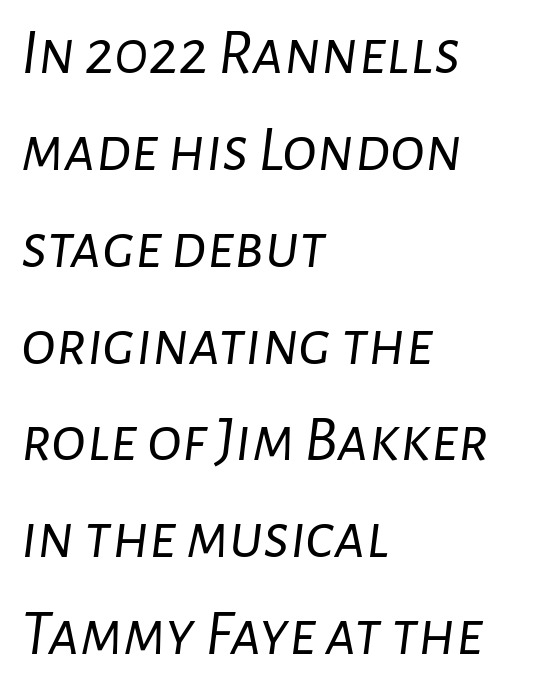
The image shows 65 px light type, italic (leaning right); set left-aligned, normal line spacing (1.49x), normal letter spacing, not underlined; low stroke contrast and a medium x-height.
